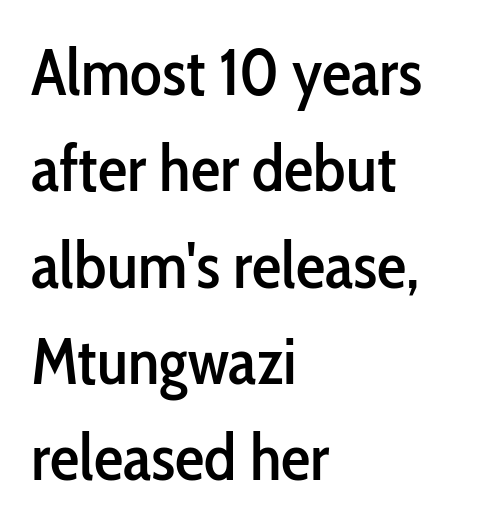
{"serif": "no", "italic": "no", "width": "condensed", "stroke_contrast": "low", "x_height": "medium", "monospaced": "no", "underline": "no", "align": "left", "line_spacing": "normal", "line_spacing_ratio": 1.46, "letter_spacing": "normal", "letter_spacing_em": 0.0, "glyph_px": 66}
